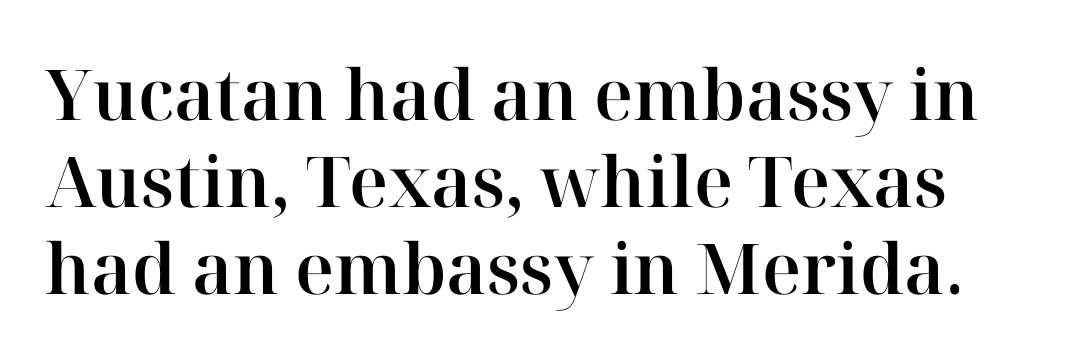
The image shows 70 px serif type, upright; set line spacing 1.24x, normal letter spacing, not underlined; high stroke contrast and a medium x-height.
